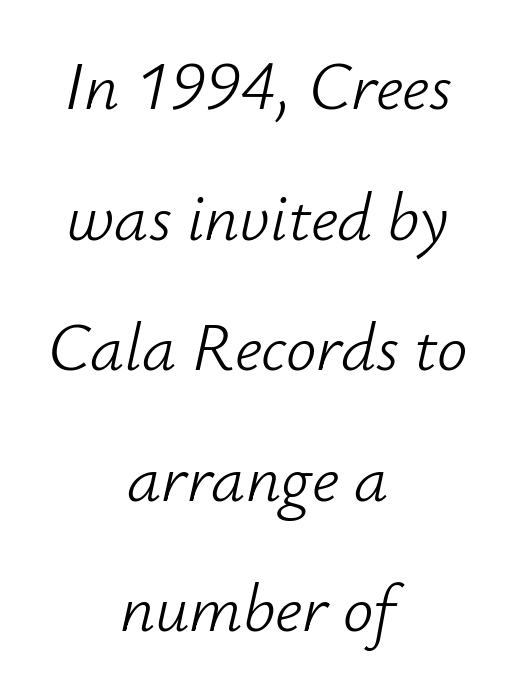
{"italic": "yes", "lean": "right", "slant_degrees": 12, "bold": "no", "weight": "light", "width": "normal", "stroke_contrast": "low", "x_height": "small", "monospaced": "no", "underline": "no", "align": "center", "line_spacing": "loose", "line_spacing_ratio": 1.92, "letter_spacing": "normal", "letter_spacing_em": 0.0, "glyph_px": 68}
